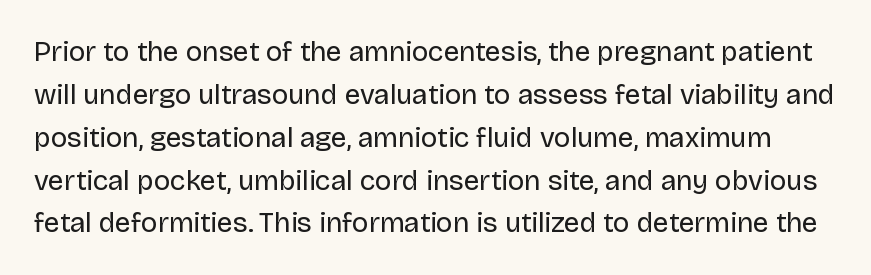
The image shows 28 px regular-weight sans-serif type, upright; set normal line spacing (1.53x), normal letter spacing, not underlined; low stroke contrast and a large x-height.
